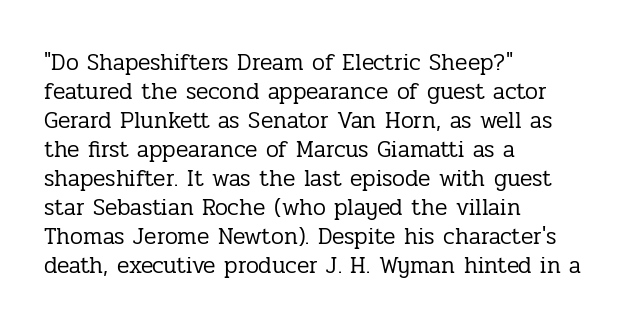
The image shows 23 px text type, upright; set left-aligned, normal line spacing (1.26x), normal letter spacing, not underlined.
